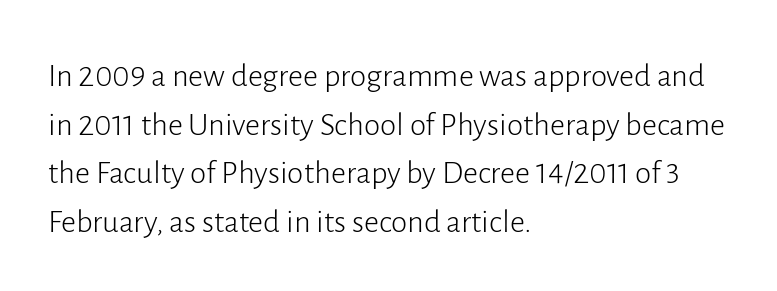
Does the type have serifs? No, each stem ends abruptly. The glyphs are unaccompanied by any horizontal stroke below them. The paragraph has a hard left edge and a soft right edge. Look at the tracking — it's just the regular setting, nothing added. Caption: face not bold, strokes unweighted. Regular leading.
